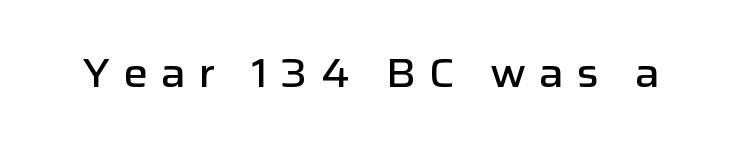
Q: Is the text bold? A: Semi-bold.
Q: Is the text italic (slanted)? A: No, it is upright.
Q: Is the typeface a serif or a sans-serif typeface? A: Sans-serif.
Q: Is the text underlined? A: No.
Q: Is the spacing between letters normal or unusually wide? A: Unusually wide.
Q: Width (condensed, normal, or wide)? A: Normal.
Q: Stroke contrast? A: Low.
Q: x-height? A: Medium.
Q: Monospaced? A: No.
